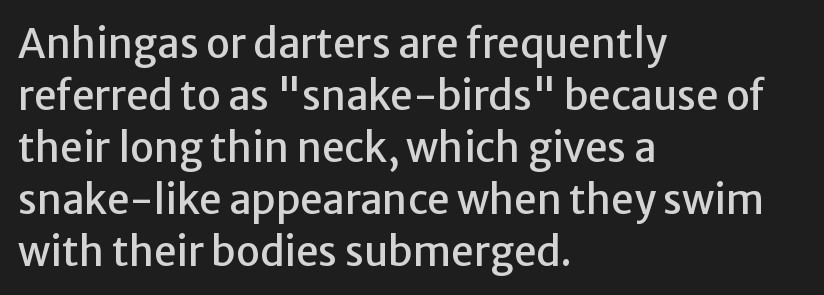
The passage shown is not underscored anywhere. Standard letterfit; no display-style spreading of the glyphs. Nope, no serifs anywhere on these letters. This block has exactly the height ordinary leading produces.
